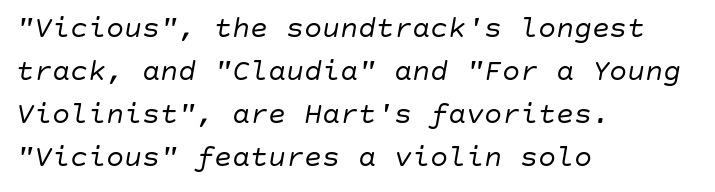
Q: Is the text bold? A: No.
Q: Is the text italic (slanted)? A: Yes, it leans right by about 10 degrees.
Q: Is the text underlined? A: No.
Q: How is the paragraph aligned? A: Left-aligned.
Q: Is the spacing between letters normal or unusually wide? A: Normal.
Q: Is the spacing between lines tight, normal or loose? A: Normal.
Q: Width (condensed, normal, or wide)? A: Normal.
Q: Stroke contrast? A: Low.
Q: x-height? A: Large.
